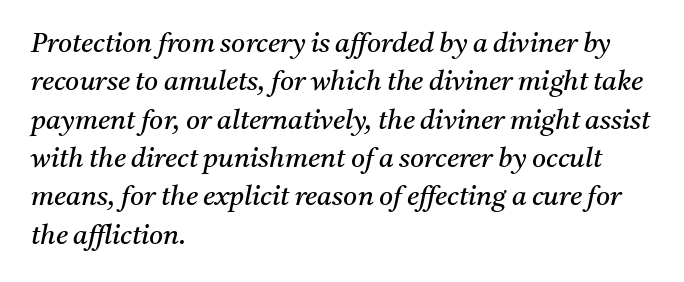
{"italic": "yes", "lean": "right", "slant_degrees": 11, "bold": "no", "underline": "no", "align": "left", "line_spacing": "normal", "line_spacing_ratio": 1.42, "letter_spacing": "normal", "letter_spacing_em": 0.0, "glyph_px": 27}
